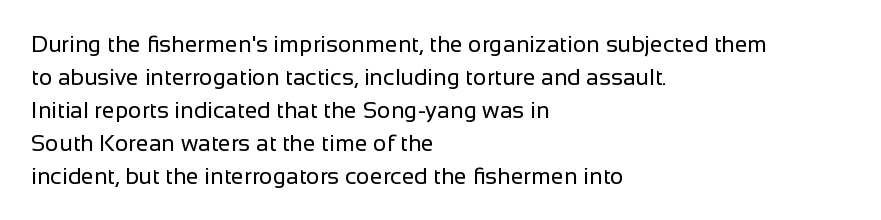
Q: Is the text bold? A: No.
Q: Is the text italic (slanted)? A: No, it is upright.
Q: Is the text underlined? A: No.
Q: How is the paragraph aligned? A: Left-aligned.
Q: Is the spacing between letters normal or unusually wide? A: Normal.
Q: Is the spacing between lines tight, normal or loose? A: Normal.
